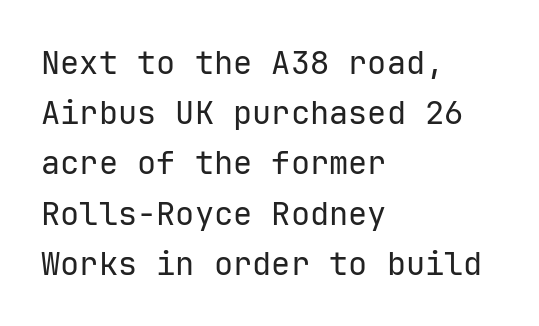
Q: Is the text bold? A: No.
Q: Is the text italic (slanted)? A: No, it is upright.
Q: Is the typeface a serif or a sans-serif typeface? A: Sans-serif.
Q: Is the text underlined? A: No.
Q: How is the paragraph aligned? A: Left-aligned.
Q: Is the spacing between letters normal or unusually wide? A: Normal.
Q: Is the spacing between lines tight, normal or loose? A: Normal.
Q: Width (condensed, normal, or wide)? A: Normal.
Q: Stroke contrast? A: Low.
Q: x-height? A: Medium.
Q: Monospaced? A: Yes.
